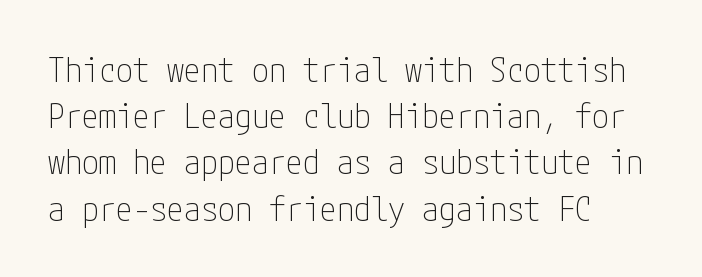
The image shows 34 px thin, condensed sans-serif type, upright; set left-aligned, normal line spacing (1.36x), normal letter spacing, not underlined; low stroke contrast and a medium x-height.
